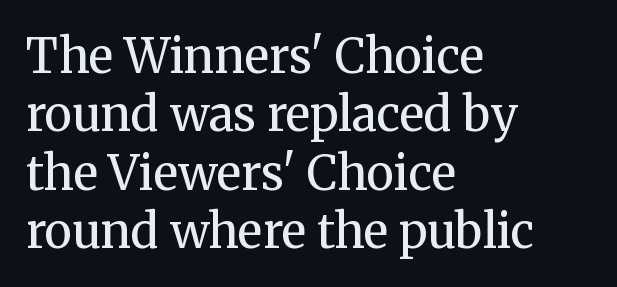
Honestly, the letter spacing is just normal — you wouldn't notice it. Looks like regular typesetting: each glyph gets only the width it needs. Stroke mass is kept to a normal reading level or below. Letterform terminals end in serifs throughout the passage. Ascenders rise straight up at ninety degrees. A student would call this left alignment; a typographer would say flush left, rag right.
